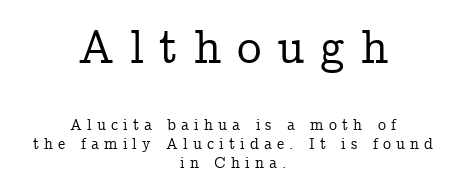
The emphasis by scale lands on block number one, above. The tracking jumps out immediately: characters are airy and widely separated. The gap between lines stays unmarked. This sample uses an upright cut, with every glyph sitting square on the baseline. Which margin do the lines hug? Neither — every line sits in the middle.
